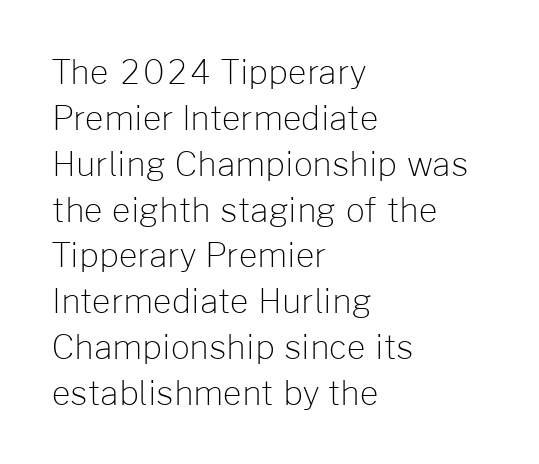
The image shows 33 px light sans-serif type, upright; set left-aligned, normal line spacing (1.39x), normal letter spacing, not underlined; low stroke contrast and a medium x-height.
